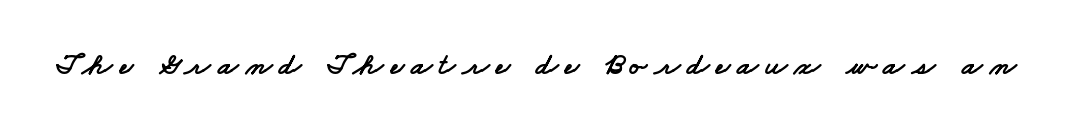
Classification — sans serif. The face used here is proportionally spaced, like ordinary book or web type. A bare baseline throughout the passage. The gaps between neighbouring characters are conspicuously large.
